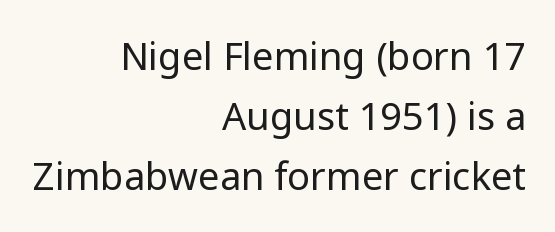
{"serif": "no", "italic": "no", "bold": "no", "weight": "regular", "width": "normal", "stroke_contrast": "low", "x_height": "medium", "monospaced": "no", "underline": "no", "align": "right", "line_spacing": "normal", "line_spacing_ratio": 1.58, "letter_spacing": "normal", "letter_spacing_em": 0.0, "glyph_px": 38}
